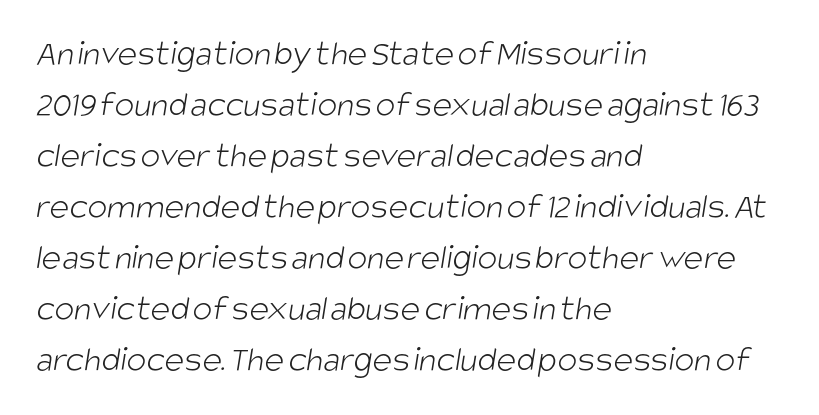
{"serif": "no", "bold": "no", "weight": "light", "width": "condensed", "stroke_contrast": "low", "x_height": "large", "monospaced": "no", "underline": "no", "align": "left", "line_spacing": "normal", "line_spacing_ratio": 1.38, "letter_spacing": "normal", "letter_spacing_em": 0.0, "glyph_px": 37}
